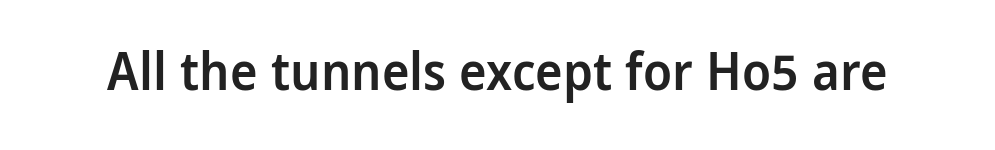
Q: Is the text bold? A: Semi-bold.
Q: Is the text italic (slanted)? A: No, it is upright.
Q: Is the typeface a serif or a sans-serif typeface? A: Sans-serif.
Q: Is the text underlined? A: No.
Q: Is the spacing between letters normal or unusually wide? A: Normal.
Q: Width (condensed, normal, or wide)? A: Condensed.
Q: Stroke contrast? A: Low.
Q: x-height? A: Large.
Q: Monospaced? A: No.
